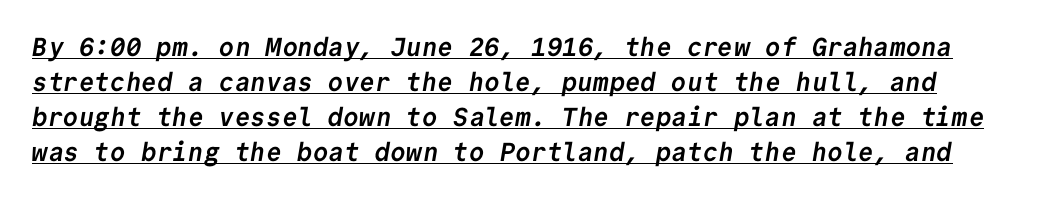
The image shows 26 px bold type; set normal line spacing (1.35x), normal letter spacing, underlined.
